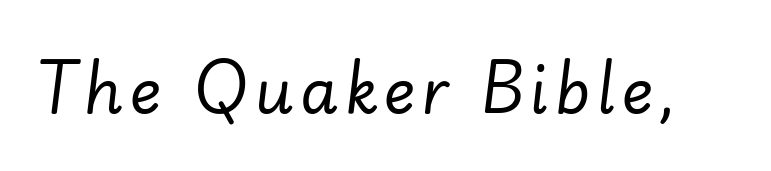
{"italic": "yes", "lean": "right", "slant_degrees": 7, "bold": "no", "weight": "regular", "width": "normal", "stroke_contrast": "low", "x_height": "small", "monospaced": "no", "underline": "no", "glyph_px": 61}
